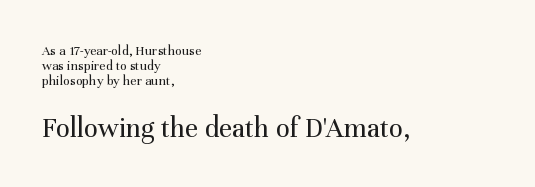
{"serif": "yes", "italic": "no", "bold": "no", "weight": "regular", "width": "normal", "stroke_contrast": "medium", "x_height": "medium", "monospaced": "no", "underline": "no", "align": "left", "line_spacing": "tight", "line_spacing_ratio": 1.08, "letter_spacing": "normal", "letter_spacing_em": 0.0, "larger_block": "second", "size_ratio": 2.07, "glyph_px": 29}
